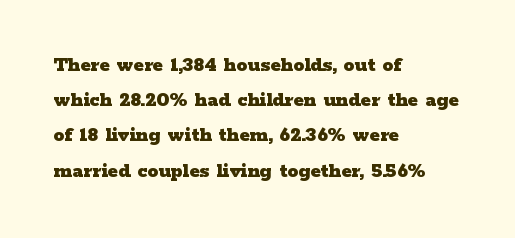
The image shows 22 px bold type, upright; set left-aligned, normal line spacing (1.6x), normal letter spacing, not underlined.
